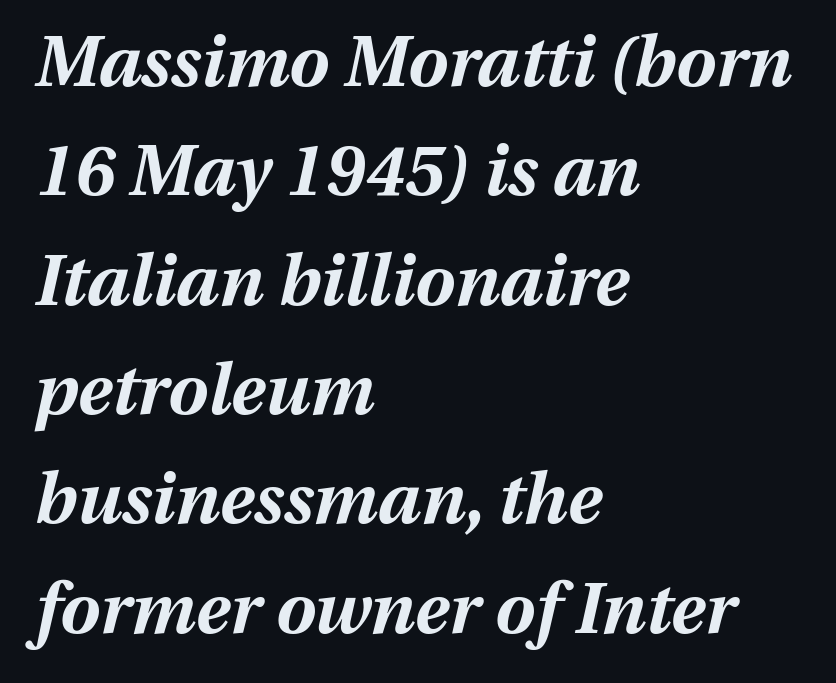
{"italic": "yes", "lean": "right", "slant_degrees": 13, "bold": "yes", "weight": "bold", "width": "normal", "stroke_contrast": "medium", "x_height": "medium", "monospaced": "no", "underline": "no", "align": "left", "line_spacing": "normal", "line_spacing_ratio": 1.54, "letter_spacing": "normal", "letter_spacing_em": 0.0, "glyph_px": 71}
